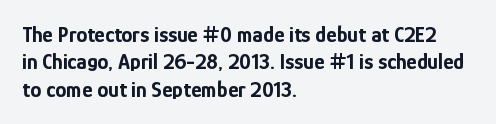
The image shows 22 px bold type, upright; set left-aligned, line spacing 1.24x, normal letter spacing, not underlined.
